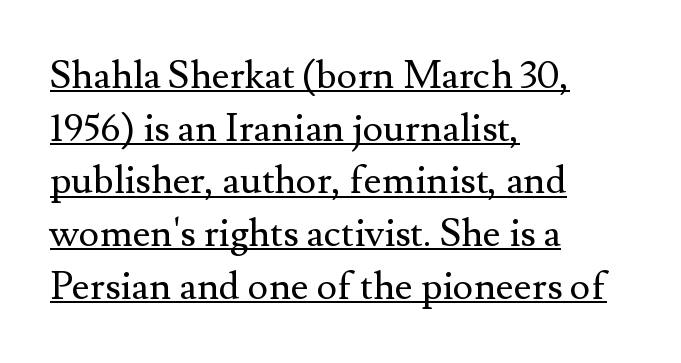
The image shows 39 px regular-weight serif type, upright; set left-aligned, normal line spacing (1.35x), normal letter spacing, underlined; medium stroke contrast and a small x-height.
